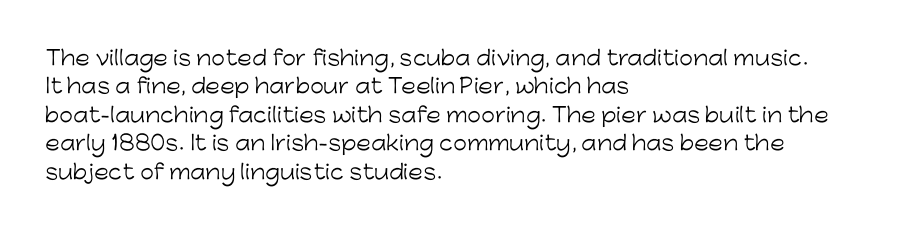
Glyph-to-glyph distance matches everyday printed text. One glance says typical: line gaps are just what's usual. A bare baseline throughout the passage. Does the lettering tilt? It doesn't — this is upright.
